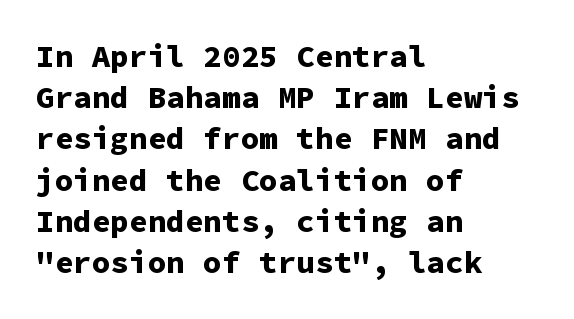
Q: Is the text bold? A: Yes.
Q: Is the text italic (slanted)? A: No, it is upright.
Q: Is the typeface a serif or a sans-serif typeface? A: Sans-serif.
Q: Is the text underlined? A: No.
Q: How is the paragraph aligned? A: Left-aligned.
Q: Is the spacing between letters normal or unusually wide? A: Normal.
Q: Is the spacing between lines tight, normal or loose? A: Normal.
Q: Width (condensed, normal, or wide)? A: Normal.
Q: Stroke contrast? A: Low.
Q: x-height? A: Medium.
Q: Monospaced? A: Yes.
